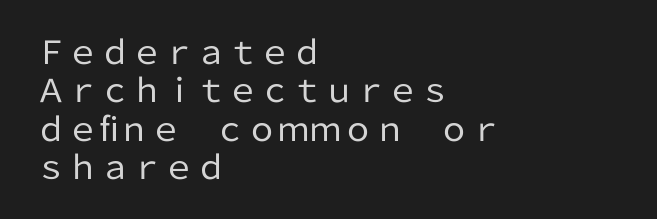
Typeset ragged right — the left edge is the straight one. Spacing verdict: proportional, widths tailored to each character. Bare-footed words on every line. Characters remain perfectly vertical along every line. Stroke mass is kept to a normal reading level or below.
